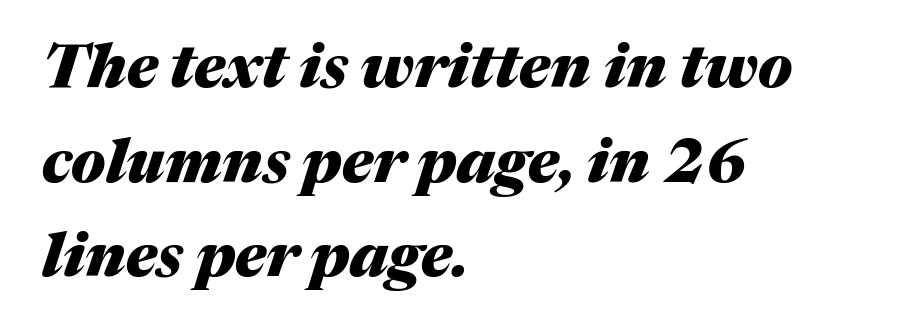
The image shows 61 px heavy type, italic (leaning right); set left-aligned, normal line spacing (1.55x), normal letter spacing, not underlined; medium stroke contrast and a medium x-height.
